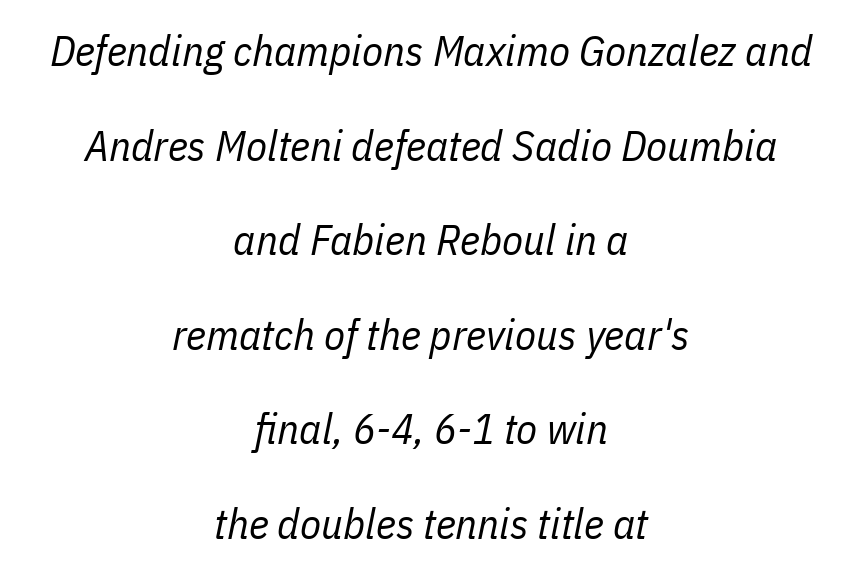
{"italic": "yes", "lean": "right", "slant_degrees": 11, "bold": "no", "weight": "regular", "width": "condensed", "stroke_contrast": "low", "x_height": "medium", "monospaced": "no", "underline": "no", "align": "center", "line_spacing": "loose", "line_spacing_ratio": 2.2, "letter_spacing": "normal", "letter_spacing_em": 0.0, "glyph_px": 43}
